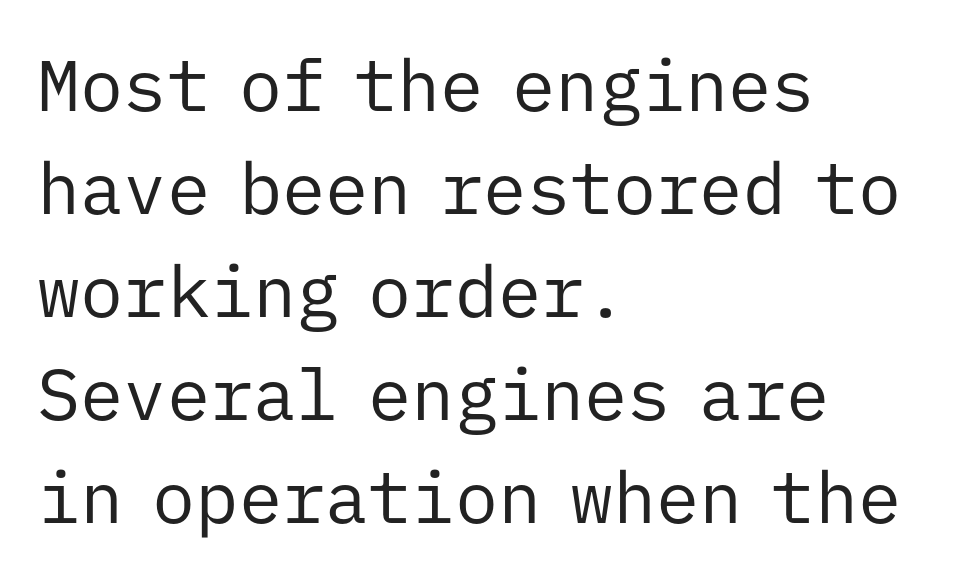
Grotesque or geometric, the face here clearly has no serifs. Check under the words: just untouched page. Short note: letters normally spaced. Is the type heavy? It reads as light-to-regular instead.
